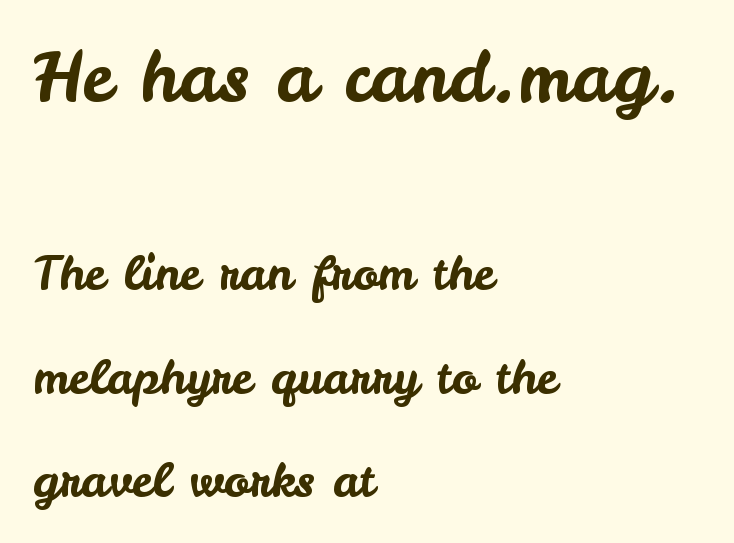
The image shows 70 px sans-serif type; set left-aligned, loose line spacing (2.21x), normal letter spacing, not underlined; the first (top) block is 1.49x larger; low stroke contrast and a small x-height.
